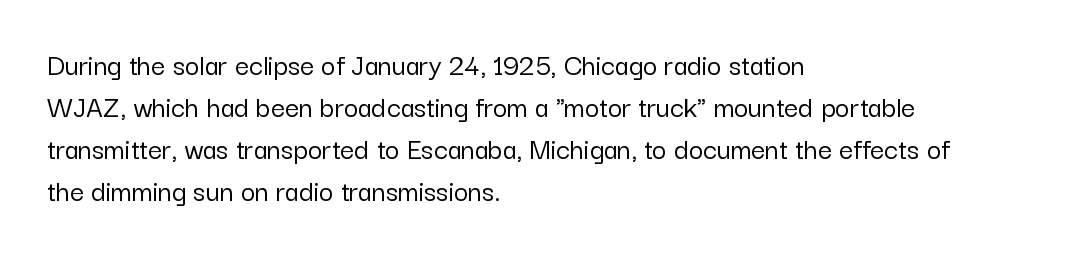
The image shows 31 px sans-serif type, upright; set left-aligned, normal line spacing (1.36x), normal letter spacing, not underlined; low stroke contrast and a medium x-height.
